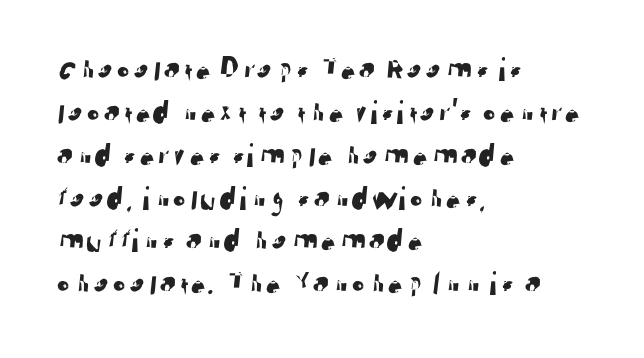
{"serif": "no", "width": "normal", "stroke_contrast": "low", "x_height": "medium", "monospaced": "no", "underline": "no", "align": "left", "line_spacing": "normal", "line_spacing_ratio": 1.26, "letter_spacing": "normal", "letter_spacing_em": 0.0, "glyph_px": 34}
